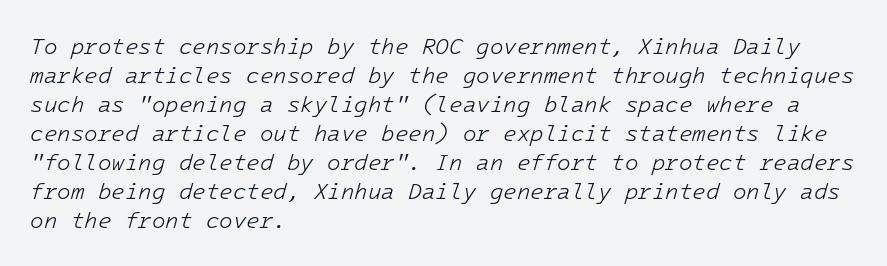
Leftover space on each line is placed entirely after the last word. The foot of each line stays bare and open. Standard letterfit; no display-style spreading of the glyphs. Tall strokes in this sample are angled rather than plumb.
